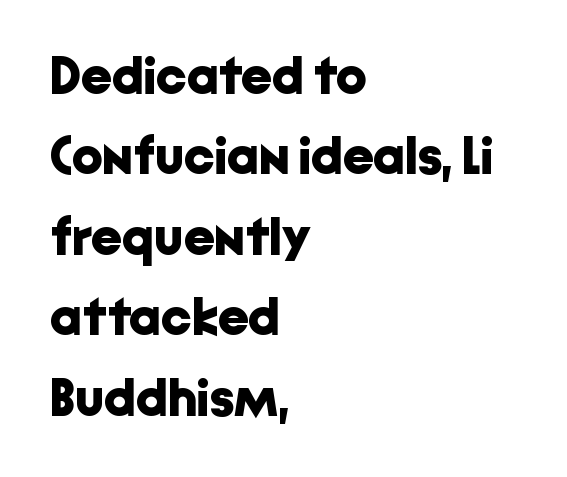
Q: Is the text bold? A: Yes.
Q: Is the text italic (slanted)? A: No, it is upright.
Q: Is the typeface a serif or a sans-serif typeface? A: Sans-serif.
Q: Is the text underlined? A: No.
Q: How is the paragraph aligned? A: Left-aligned.
Q: Is the spacing between letters normal or unusually wide? A: Normal.
Q: Is the spacing between lines tight, normal or loose? A: Normal.
Q: Width (condensed, normal, or wide)? A: Normal.
Q: Stroke contrast? A: Low.
Q: x-height? A: Medium.
Q: Monospaced? A: No.
